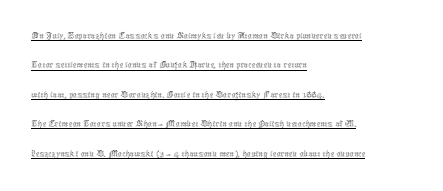
The rows are spaced the way most documents space them. Compared with a centered layout, this one pins lines to the left instead. Does a line run under the words? Yes, clearly. Is the type heavy? It reads as light-to-regular instead.
